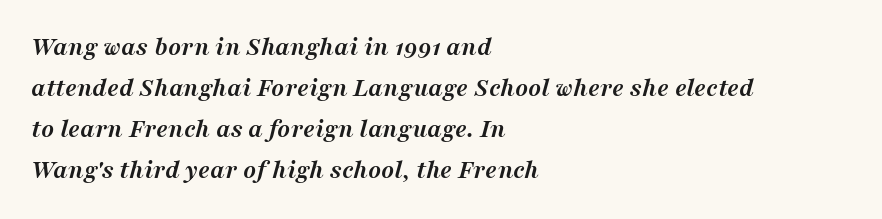
{"italic": "yes", "lean": "right", "slant_degrees": 16, "bold": "yes", "underline": "no", "align": "left", "line_spacing": "normal", "line_spacing_ratio": 1.52, "letter_spacing": "normal", "letter_spacing_em": 0.0, "glyph_px": 27}
